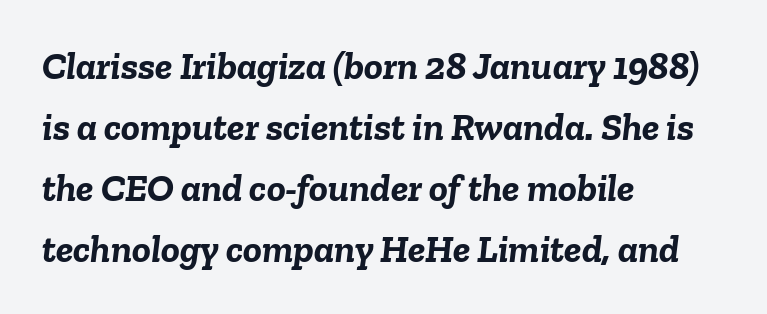
{"italic": "yes", "lean": "right", "slant_degrees": 6, "bold": "yes", "weight": "semibold", "width": "normal", "stroke_contrast": "low", "x_height": "medium", "monospaced": "no", "underline": "no", "align": "left", "line_spacing": "normal", "line_spacing_ratio": 1.56, "letter_spacing": "normal", "letter_spacing_em": 0.0, "glyph_px": 39}
